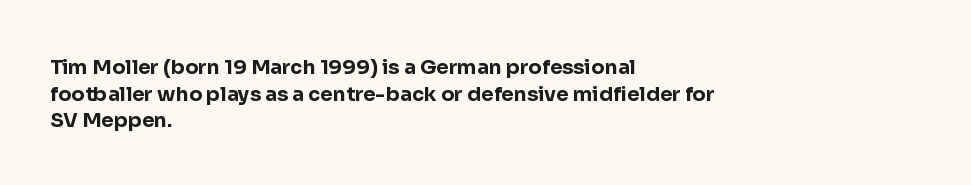
The image shows 20 px bold type, upright; set left-aligned, normal line spacing (1.33x), normal letter spacing, not underlined.
